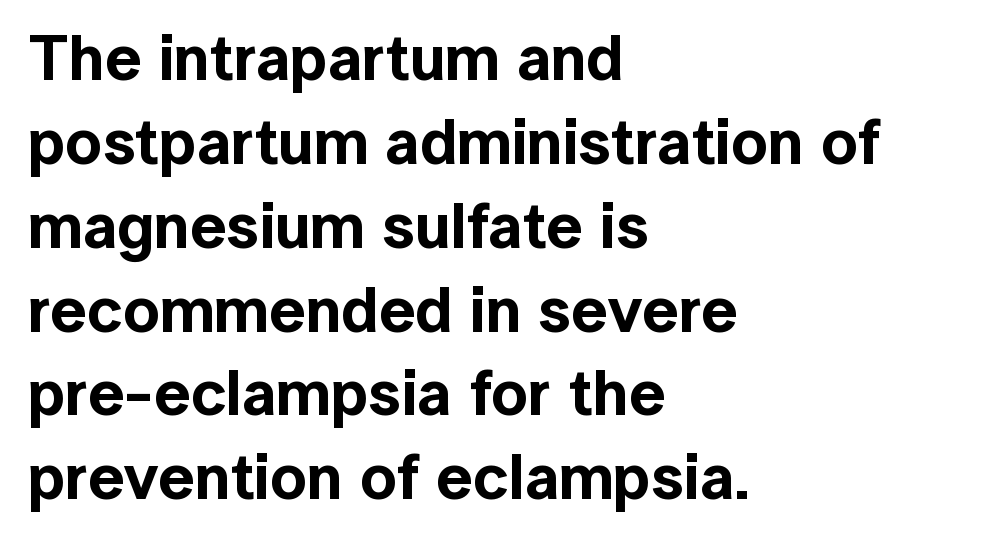
The passage shown is not underscored anywhere. Notice how descenders clear the ascenders below comfortably — that's standard leading. You can tell it's not italic because the verticals are truly vertical. To sum up the face: it is a sans, with no serifs. Line beginnings align vertically; line endings do not. Tracking here is standard; glyphs follow each other at the usual distance.
